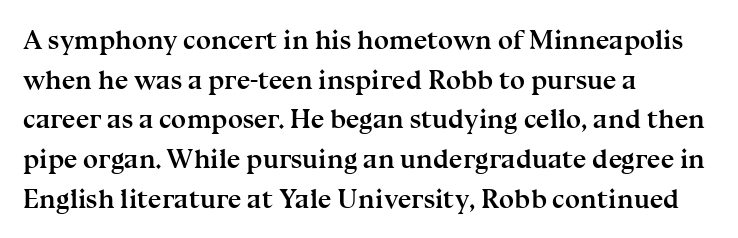
{"italic": "no", "bold": "yes", "underline": "no", "align": "left", "line_spacing": "normal", "line_spacing_ratio": 1.47, "letter_spacing": "normal", "letter_spacing_em": 0.0, "glyph_px": 27}
